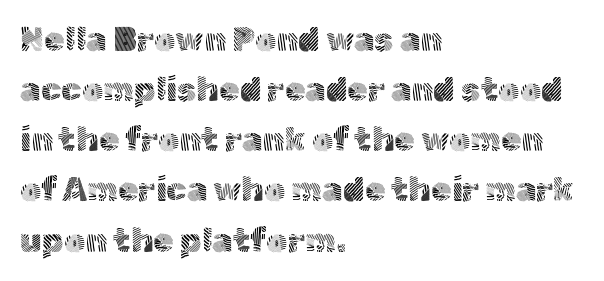
The image shows 33 px light sans-serif type, upright; set left-aligned, normal line spacing (1.52x), normal letter spacing, not underlined; a medium x-height.
